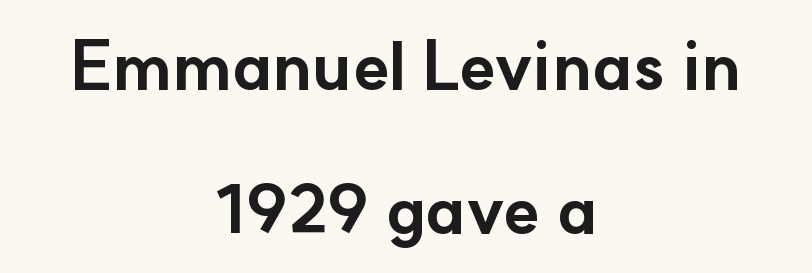
The image shows 68 px bold sans-serif type, upright; set centered, loose line spacing (2.12x), normal letter spacing, not underlined; low stroke contrast and a small x-height.
